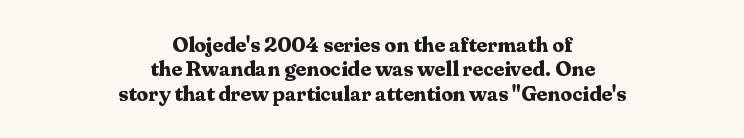
{"italic": "no", "bold": "yes", "underline": "no", "align": "center", "line_spacing_ratio": 1.16, "letter_spacing": "normal", "letter_spacing_em": 0.0, "glyph_px": 21}
